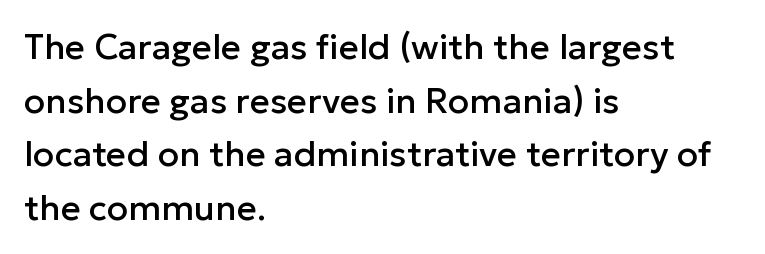
Descenders are the only things crossing below the line. Where is the straight margin? On the left. Does the type have serifs? No, each stem ends abruptly. Each word holds together tightly as a unit, with standard inter-letter gaps.
